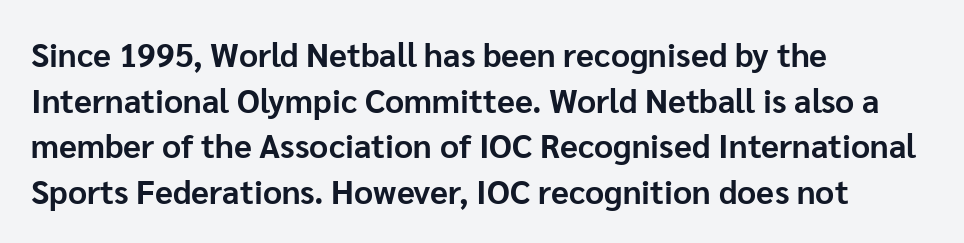
Q: Is the text bold? A: Yes.
Q: Is the text italic (slanted)? A: No, it is upright.
Q: Is the typeface a serif or a sans-serif typeface? A: Sans-serif.
Q: Is the text underlined? A: No.
Q: How is the paragraph aligned? A: Left-aligned.
Q: Is the spacing between letters normal or unusually wide? A: Normal.
Q: Is the spacing between lines tight, normal or loose? A: Normal.
Q: Width (condensed, normal, or wide)? A: Normal.
Q: Stroke contrast? A: Low.
Q: x-height? A: Medium.
Q: Monospaced? A: No.
